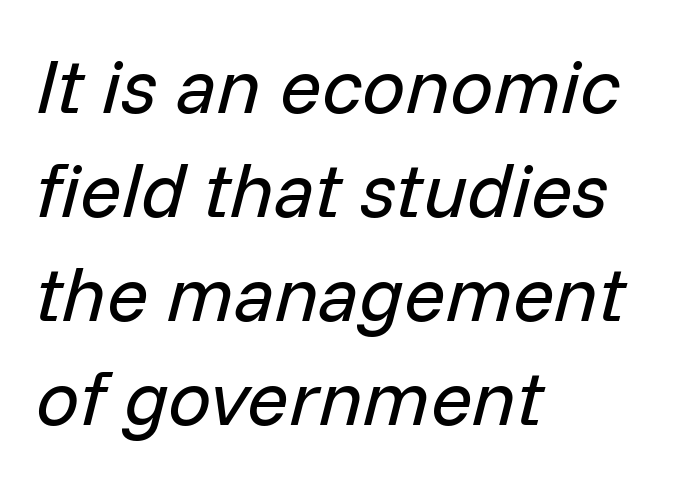
{"italic": "yes", "lean": "right", "slant_degrees": 14, "bold": "no", "weight": "regular", "width": "normal", "stroke_contrast": "low", "x_height": "medium", "monospaced": "no", "underline": "no", "align": "left", "line_spacing": "normal", "line_spacing_ratio": 1.35, "letter_spacing": "normal", "letter_spacing_em": 0.0, "glyph_px": 77}
